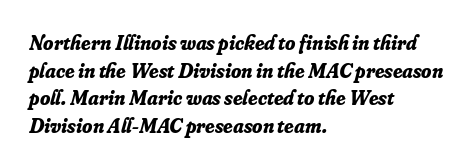
Unmarked baselines from the first word to the last. The rows are spaced the way most documents space them. Slanted lettering throughout. The rendering uses a bold face; every stroke is thick and dark. Leftover space on each line is placed entirely after the last word.
